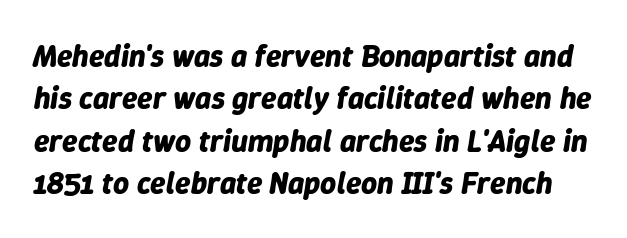
Looking at the ascenders, they clearly lean. Interline gaps are of average width in this sample. Here the glyphs are tracked normally, forming tight word shapes. The strip under each line holds only bare page.
